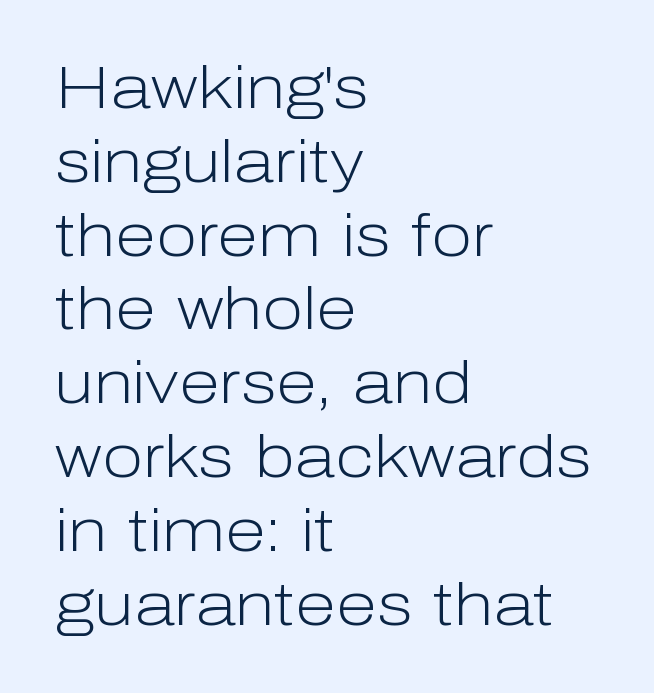
Q: Is the text bold? A: No.
Q: Is the text italic (slanted)? A: No, it is upright.
Q: Is the typeface a serif or a sans-serif typeface? A: Sans-serif.
Q: Is the text underlined? A: No.
Q: How is the paragraph aligned? A: Left-aligned.
Q: Is the spacing between letters normal or unusually wide? A: Normal.
Q: Width (condensed, normal, or wide)? A: Normal.
Q: Stroke contrast? A: Low.
Q: x-height? A: Medium.
Q: Monospaced? A: No.
